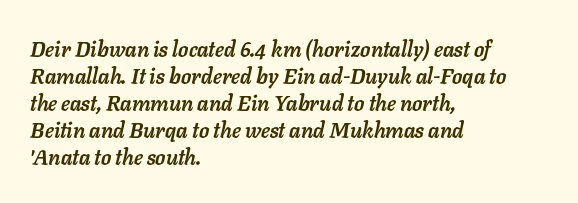
Q: Is the text bold? A: Yes.
Q: Is the text italic (slanted)? A: Yes, it leans right by about 11 degrees.
Q: Is the text underlined? A: No.
Q: How is the paragraph aligned? A: Left-aligned.
Q: Is the spacing between letters normal or unusually wide? A: Normal.
Q: Is the spacing between lines tight, normal or loose? A: Normal.
